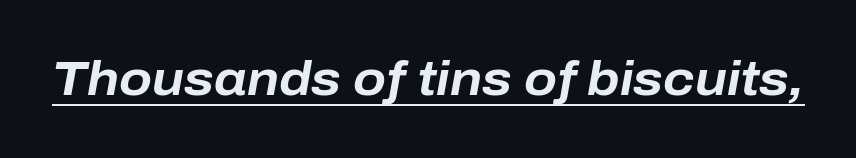
{"italic": "yes", "lean": "right", "slant_degrees": 10, "bold": "yes", "weight": "bold", "width": "normal", "stroke_contrast": "low", "x_height": "medium", "monospaced": "no", "underline": "yes", "letter_spacing": "normal", "letter_spacing_em": 0.0, "glyph_px": 48}
